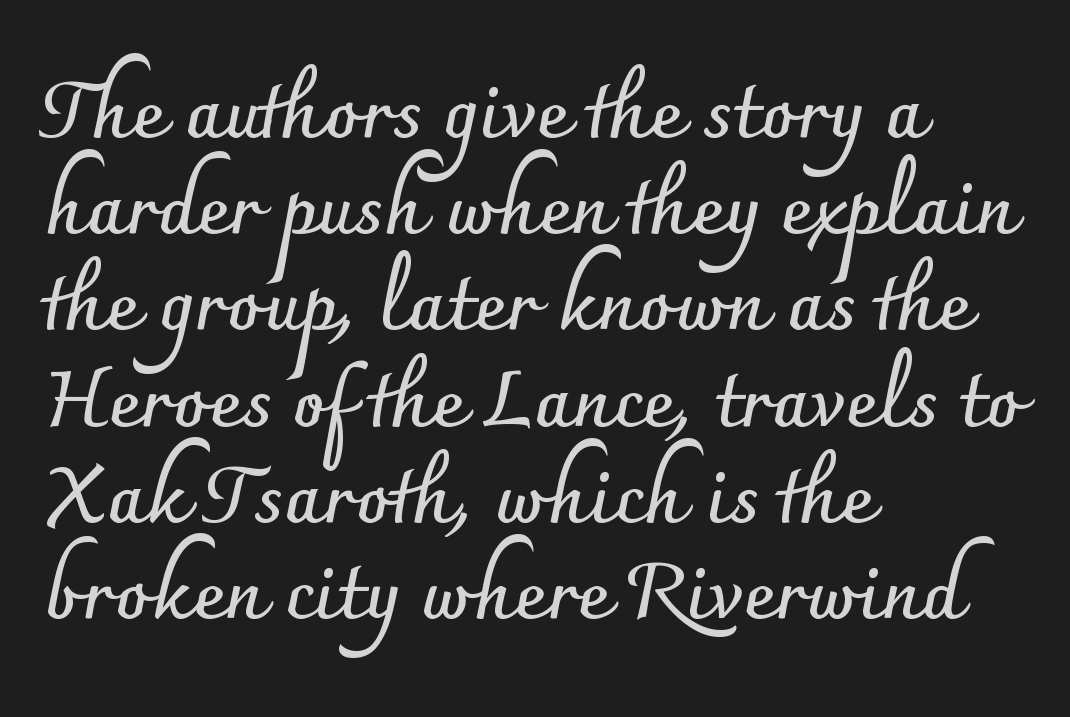
Q: Is the text bold? A: Yes.
Q: Is the text italic (slanted)? A: Yes.
Q: Is the typeface a serif or a sans-serif typeface? A: Sans-serif.
Q: Is the text underlined? A: No.
Q: How is the paragraph aligned? A: Left-aligned.
Q: Is the spacing between letters normal or unusually wide? A: Normal.
Q: Is the spacing between lines tight, normal or loose? A: Normal.
Q: Width (condensed, normal, or wide)? A: Normal.
Q: Stroke contrast? A: Low.
Q: x-height? A: Small.
Q: Monospaced? A: No.
